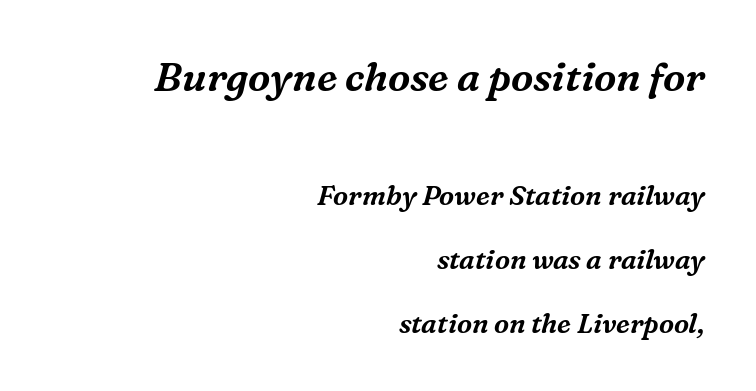
Font category for this specimen: serif. Observe the lean: these are italic letterforms. Think of a printed novel: that variable character pitch is what you see here. The horizontal fit of the characters is conventional and even.
